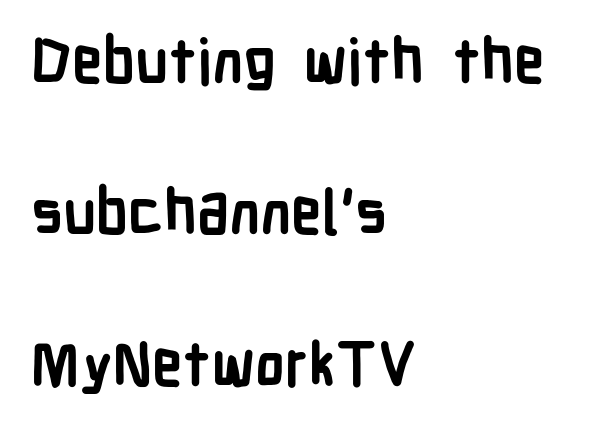
Check under the words: just untouched page. Vertically, the passage feels expansive, rows floating well apart. The letters advance in unequal steps, a hallmark of proportional type. The characters look thick and weighty, a clear bold. Style check: upright.
